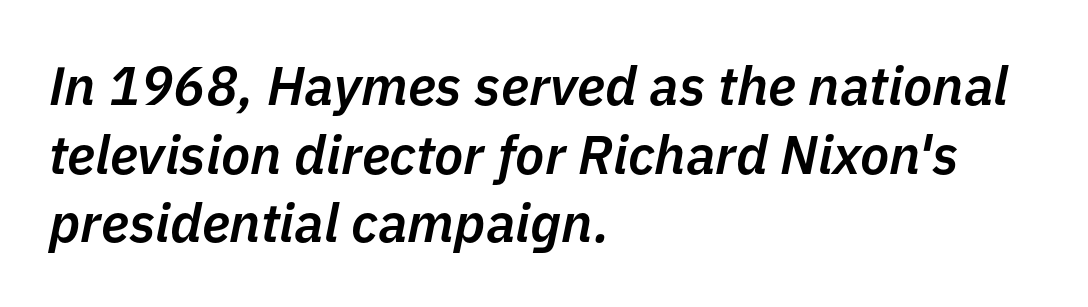
Do the characters align in a grid? No, the font is proportional. The zone under the glyphs is completely vacant. Weight check: semibold — heavier than regular, not quite bold. The ragged edge is on the right, which tells us the setting is flush left.
